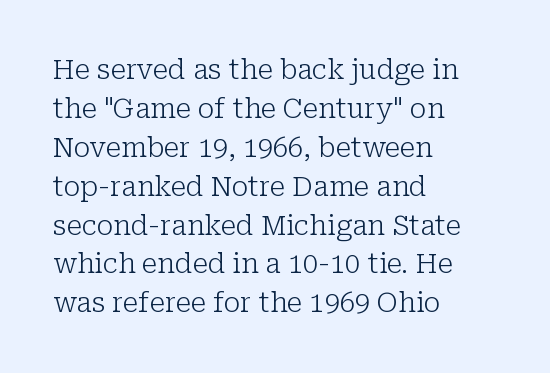
Q: Is the text bold? A: No.
Q: Is the text italic (slanted)? A: No, it is upright.
Q: Is the text underlined? A: No.
Q: How is the paragraph aligned? A: Left-aligned.
Q: Is the spacing between letters normal or unusually wide? A: Normal.
Q: Is the spacing between lines tight, normal or loose? A: Normal.
